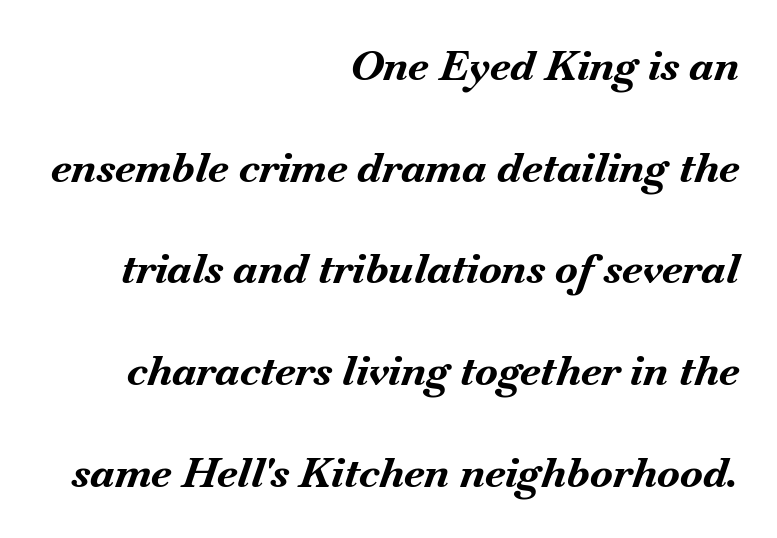
The passage shown is not underscored anywhere. The passage shown is typed in a proportional face where columns would drift. Bold? Absolutely — the strokes are thick and heavy. This rendering leaves character spacing at its baseline value.
